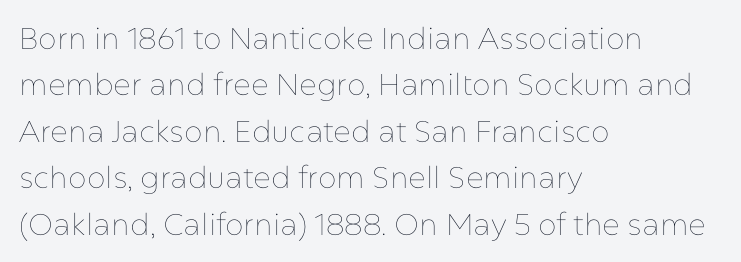
The image shows 30 px thin type, upright; set left-aligned, normal line spacing (1.55x), normal letter spacing, not underlined; low stroke contrast and a medium x-height.
